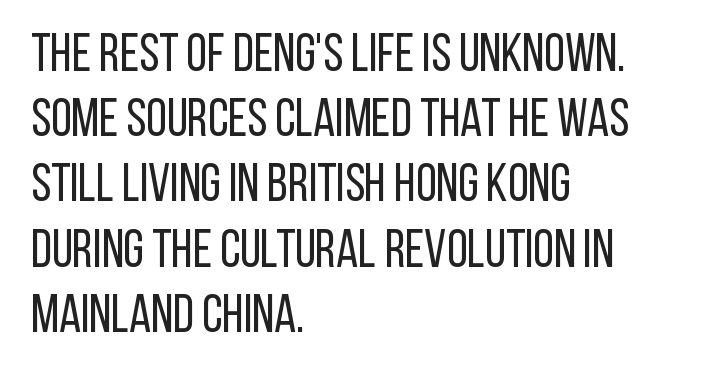
Q: Is the text bold? A: No.
Q: Is the text italic (slanted)? A: No, it is upright.
Q: Is the typeface a serif or a sans-serif typeface? A: Sans-serif.
Q: Is the text underlined? A: No.
Q: How is the paragraph aligned? A: Left-aligned.
Q: Is the spacing between letters normal or unusually wide? A: Normal.
Q: Width (condensed, normal, or wide)? A: Condensed.
Q: Stroke contrast? A: Low.
Q: x-height? A: Large.
Q: Monospaced? A: No.
